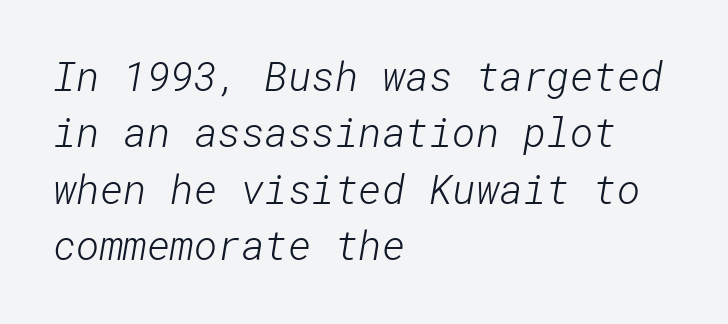
The image shows 40 px light sans-serif type; set left-aligned, normal line spacing (1.41x), normal letter spacing, not underlined; low stroke contrast and a medium x-height.
